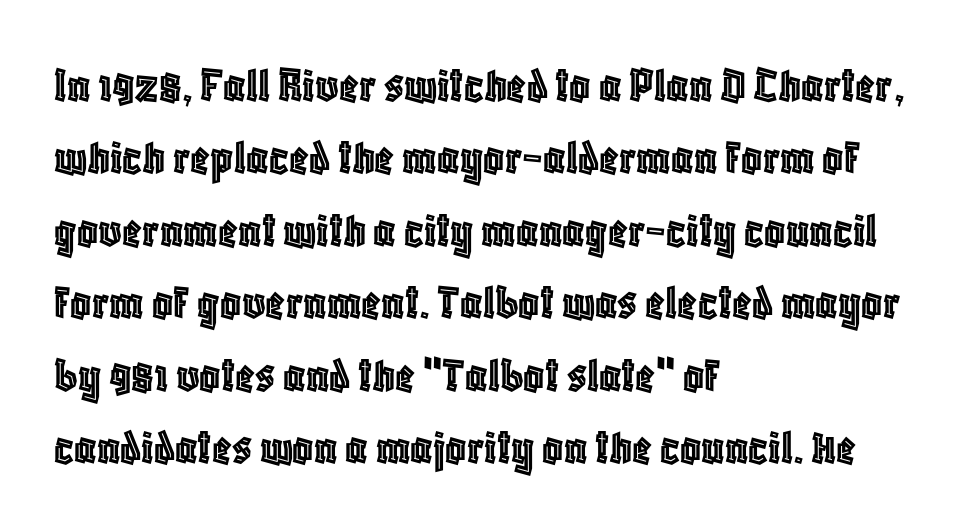
The font's upright variant was chosen for this text. Leading: standard. These lines stack with their left ends in a neat column. A typesetter would call this proportional, since set widths differ per character. Rule under the text: the space is simply empty. Between one letter and the next there's only the usual sliver of space.
